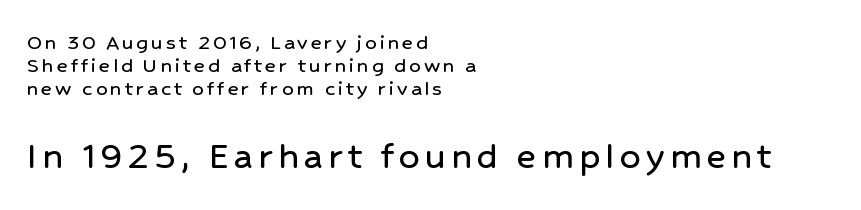
The image shows 41 px sans-serif type, upright; set left-aligned, tight line spacing (1.0x), not underlined; the second (bottom) block is 1.78x larger; low stroke contrast and a medium x-height.
